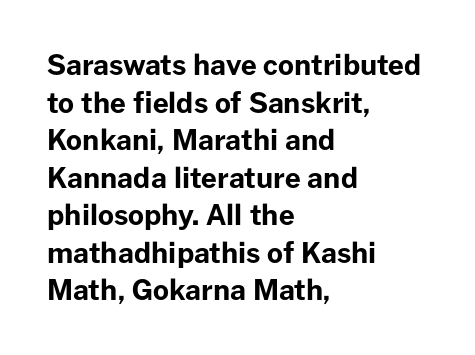
Q: Is the text bold? A: Yes.
Q: Is the text italic (slanted)? A: No, it is upright.
Q: Is the typeface a serif or a sans-serif typeface? A: Sans-serif.
Q: Is the text underlined? A: No.
Q: How is the paragraph aligned? A: Left-aligned.
Q: Is the spacing between letters normal or unusually wide? A: Normal.
Q: Is the spacing between lines tight, normal or loose? A: Normal.
Q: Width (condensed, normal, or wide)? A: Normal.
Q: Stroke contrast? A: Low.
Q: x-height? A: Medium.
Q: Monospaced? A: No.
